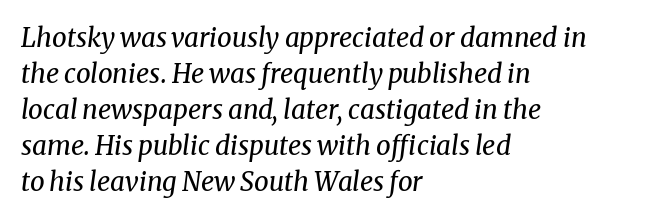
{"italic": "yes", "lean": "right", "slant_degrees": 8, "bold": "no", "underline": "no", "align": "left", "line_spacing": "normal", "line_spacing_ratio": 1.38, "letter_spacing": "normal", "letter_spacing_em": 0.0, "glyph_px": 26}
